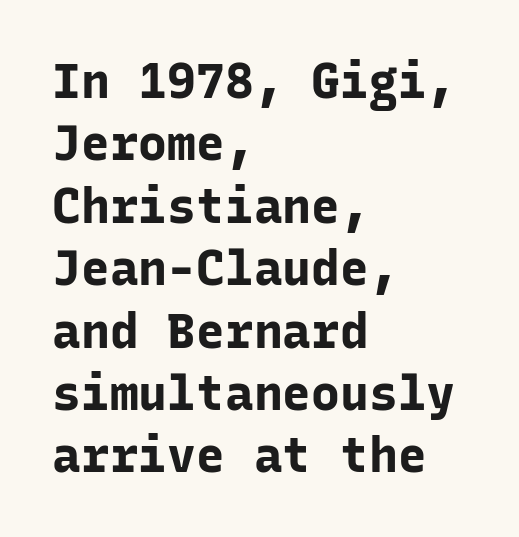
{"serif": "no", "italic": "no", "bold": "yes", "weight": "bold", "width": "normal", "stroke_contrast": "low", "x_height": "medium", "monospaced": "yes", "underline": "no", "align": "left", "line_spacing": "normal", "line_spacing_ratio": 1.3, "letter_spacing": "normal", "letter_spacing_em": 0.0, "glyph_px": 48}
